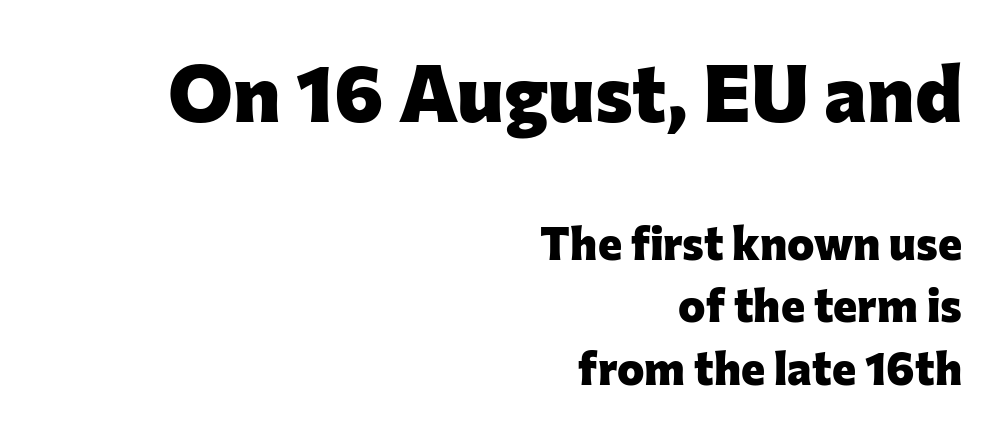
It's the straight-up-and-down kind of type. The block sitting higher on the canvas is the one with enlarged characters. Look at the tracking — it's just the regular setting, nothing added. The space beneath each line is pristine and unruled. The letters advance in unequal steps, a hallmark of proportional type.
